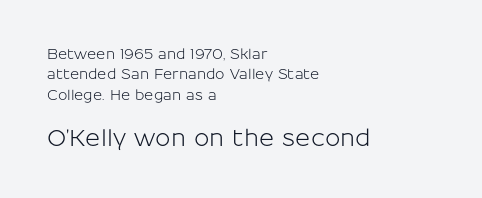
Q: Is the text italic (slanted)? A: No, it is upright.
Q: Is the text underlined? A: No.
Q: How is the paragraph aligned? A: Left-aligned.
Q: Is the spacing between letters normal or unusually wide? A: Normal.
Q: Is the spacing between lines tight, normal or loose? A: Normal.
Q: Which block of text is set in a larger size, the first (top) or the second (bottom)? A: The second (bottom) one.
